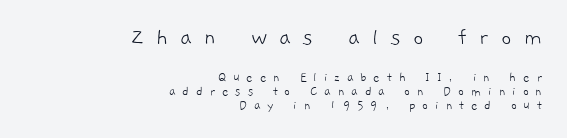
The gaps between neighbouring characters are conspicuously large. A flush-right, rag-left setting is used for this passage. Summary of weight: not heavy and not bold. Descenders are the only things crossing below the line. Successive baselines arrive quickly, one right under another. Whoever set this made the first block the dominant, larger element.
